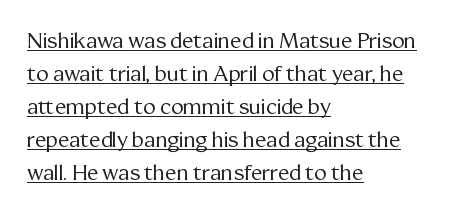
{"italic": "no", "bold": "no", "underline": "yes", "align": "left", "line_spacing": "normal", "line_spacing_ratio": 1.57, "letter_spacing": "normal", "letter_spacing_em": 0.0, "glyph_px": 21}
